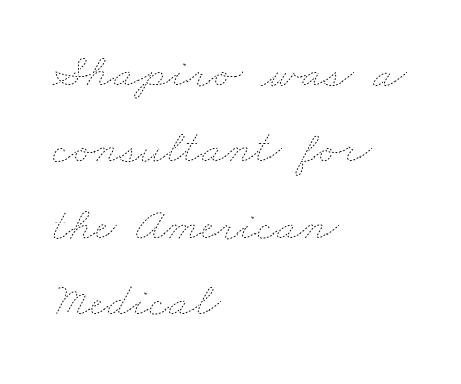
Q: Is the text bold? A: No.
Q: Is the text underlined? A: No.
Q: How is the paragraph aligned? A: Left-aligned.
Q: Is the spacing between letters normal or unusually wide? A: Normal.
Q: Is the spacing between lines tight, normal or loose? A: Normal.
Q: Width (condensed, normal, or wide)? A: Wide.
Q: Stroke contrast? A: Low.
Q: x-height? A: Small.
Q: Monospaced? A: No.
